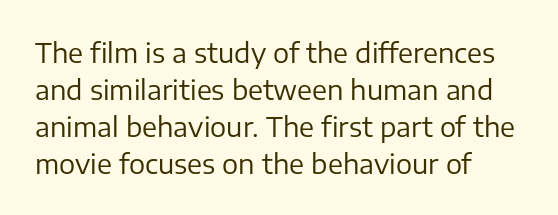
The image shows 27 px text type, upright; set left-aligned, normal line spacing (1.37x), normal letter spacing, not underlined.
